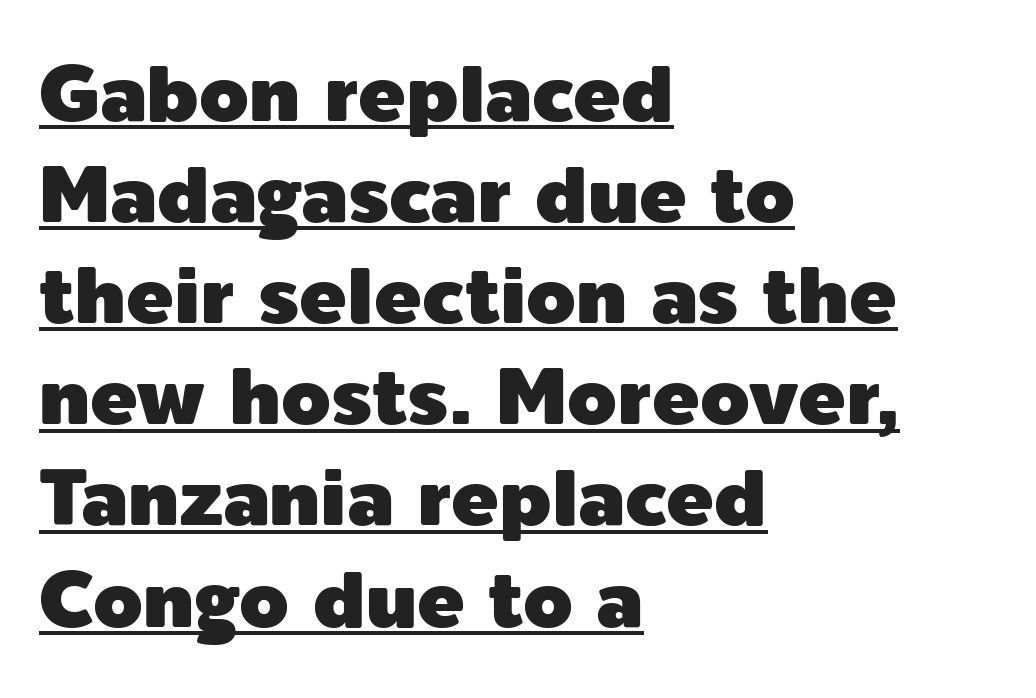
Q: Is the text italic (slanted)? A: No, it is upright.
Q: Is the typeface a serif or a sans-serif typeface? A: Sans-serif.
Q: Is the text underlined? A: Yes.
Q: How is the paragraph aligned? A: Left-aligned.
Q: Is the spacing between letters normal or unusually wide? A: Normal.
Q: Is the spacing between lines tight, normal or loose? A: Normal.
Q: Width (condensed, normal, or wide)? A: Normal.
Q: x-height? A: Medium.
Q: Monospaced? A: No.
